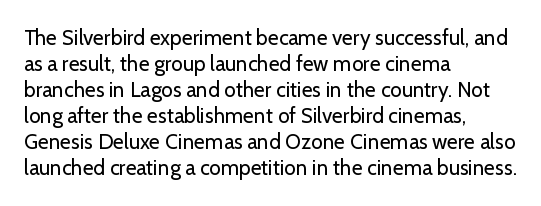
Q: Is the text bold? A: No.
Q: Is the text italic (slanted)? A: No, it is upright.
Q: Is the text underlined? A: No.
Q: How is the paragraph aligned? A: Left-aligned.
Q: Is the spacing between letters normal or unusually wide? A: Normal.
